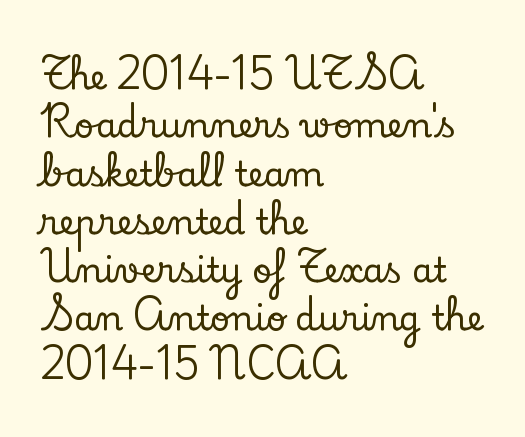
{"serif": "yes", "italic": "no", "width": "normal", "stroke_contrast": "low", "x_height": "small", "monospaced": "no", "underline": "no", "align": "left", "line_spacing": "normal", "line_spacing_ratio": 1.42, "letter_spacing": "normal", "letter_spacing_em": 0.0, "glyph_px": 34}
